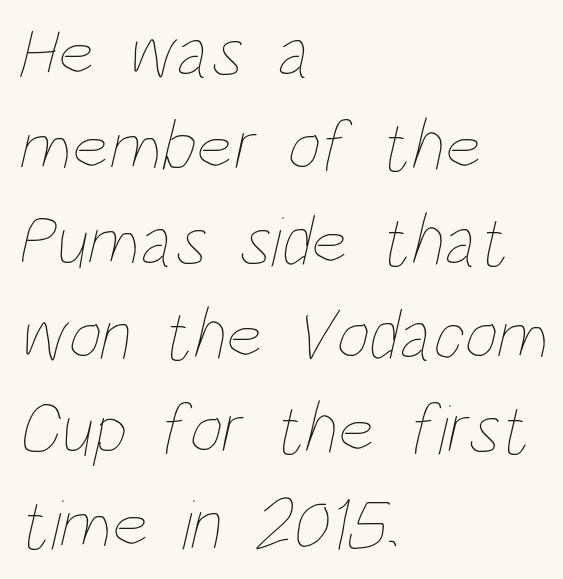
Stems here are at most as thick as an everyday book face. Students, observe: this is what conventionally led text looks like. The compositor pushed each line to the left boundary. How are the letters spaced? Ordinarily, with no added tracking.
